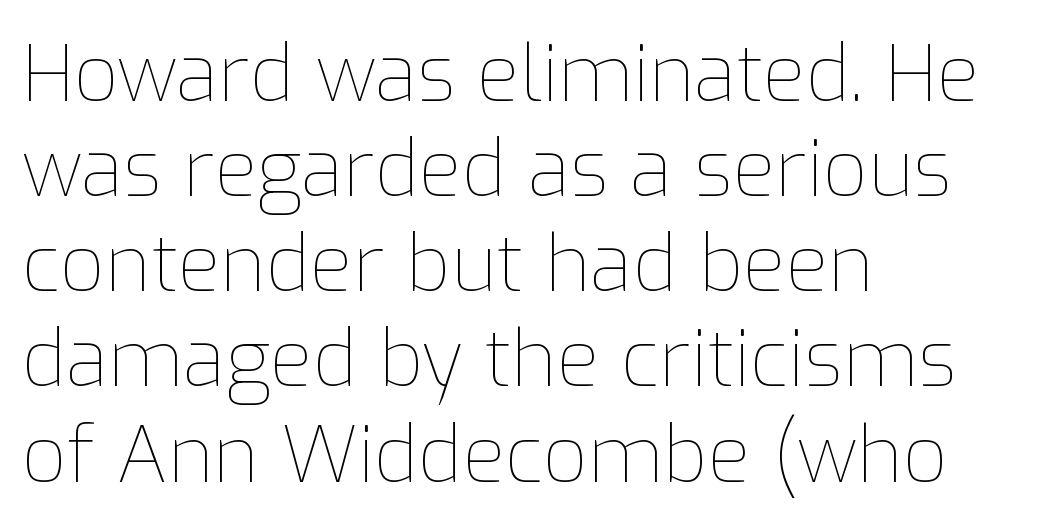
Q: Is the text bold? A: No.
Q: Is the text italic (slanted)? A: No, it is upright.
Q: Is the text underlined? A: No.
Q: How is the paragraph aligned? A: Left-aligned.
Q: Is the spacing between letters normal or unusually wide? A: Normal.
Q: Width (condensed, normal, or wide)? A: Normal.
Q: Stroke contrast? A: Low.
Q: x-height? A: Medium.
Q: Monospaced? A: No.
